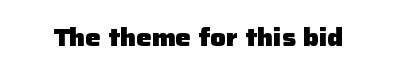
{"italic": "no", "bold": "yes", "underline": "no", "letter_spacing": "normal", "letter_spacing_em": 0.0, "glyph_px": 24}
